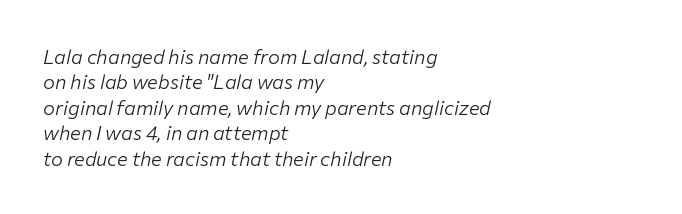
The image shows 20 px text type, italic (leaning right); set left-aligned, normal line spacing (1.27x), normal letter spacing, not underlined.
